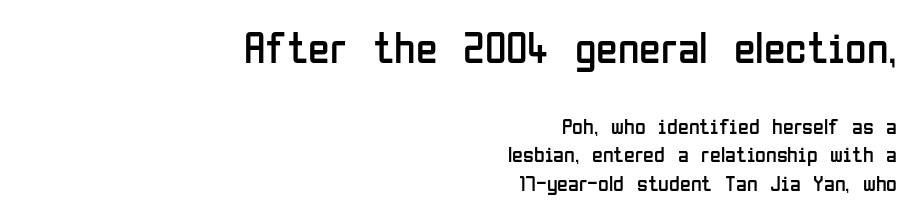
The image shows 44 px regular-weight, condensed sans-serif type, upright; set right-aligned, normal line spacing (1.29x), normal letter spacing, not underlined; the first (top) block is 2.0x larger; low stroke contrast and a medium x-height.
